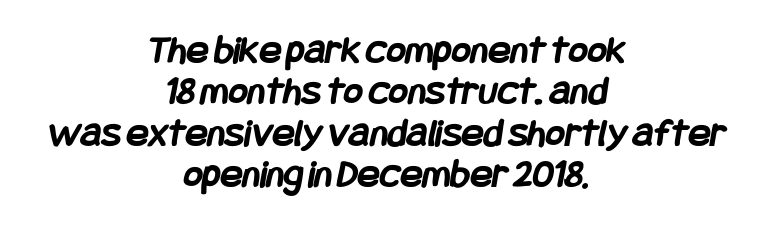
The image shows 41 px semibold, condensed sans-serif type; set centered, tight line spacing (1.01x), normal letter spacing, not underlined; low stroke contrast and a large x-height.
